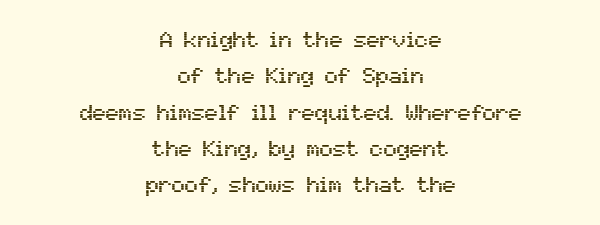
Letters rest on an invisible, unmarked baseline. Horizontally, the lines are justified to the midpoint only. Ascenders rise straight up at ninety degrees. Between one letter and the next there's only the usual sliver of space. Vertically, the passage feels balanced, rows spaced as you'd expect.
